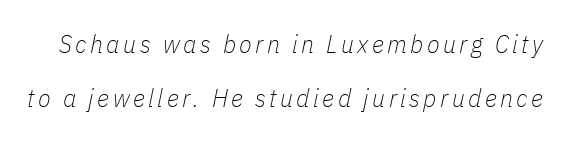
Q: Is the text bold? A: No.
Q: Is the text italic (slanted)? A: Yes, it leans right by about 11 degrees.
Q: Is the text underlined? A: No.
Q: Is the spacing between lines tight, normal or loose? A: Loose.
